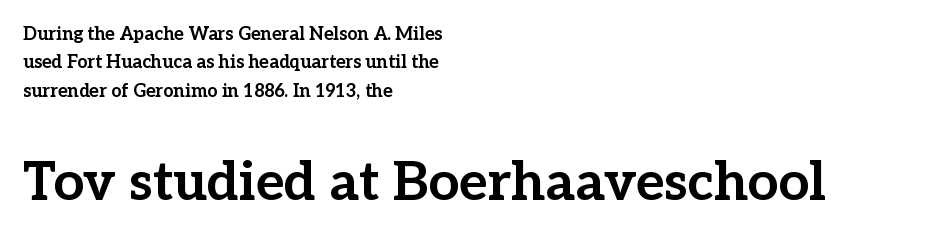
The passage shown is typeset with a serif family. Type size steps up from the first block to the second. This rendering features lettering with no underline. Plenty of ink on the page — the face is bold. Does the lettering tilt? It doesn't — this is upright. The letters advance in unequal steps, a hallmark of proportional type.
